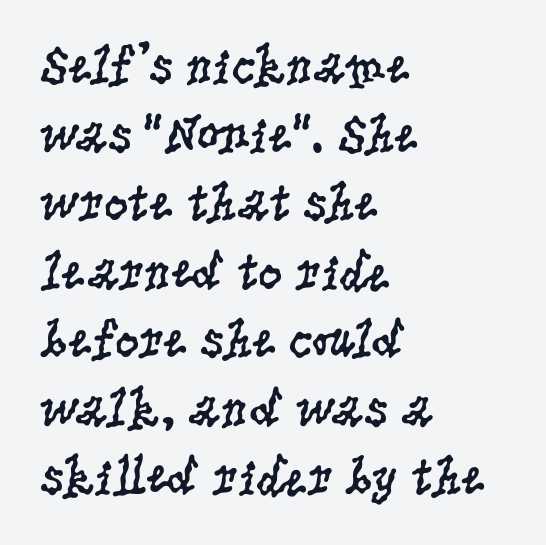
Q: Is the text bold? A: No.
Q: Is the typeface a serif or a sans-serif typeface? A: Serif.
Q: Is the text underlined? A: No.
Q: How is the paragraph aligned? A: Left-aligned.
Q: Is the spacing between letters normal or unusually wide? A: Normal.
Q: Is the spacing between lines tight, normal or loose? A: Normal.
Q: Width (condensed, normal, or wide)? A: Condensed.
Q: Stroke contrast? A: Low.
Q: x-height? A: Large.
Q: Monospaced? A: No.
